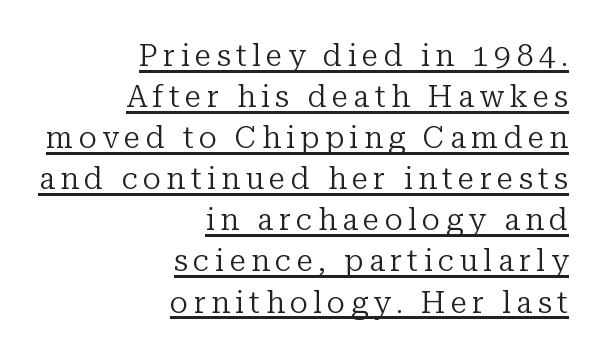
Q: Is the text bold? A: No.
Q: Is the text italic (slanted)? A: No, it is upright.
Q: Is the typeface a serif or a sans-serif typeface? A: Serif.
Q: Is the text underlined? A: Yes.
Q: How is the paragraph aligned? A: Right-aligned.
Q: Is the spacing between lines tight, normal or loose? A: Normal.
Q: Width (condensed, normal, or wide)? A: Normal.
Q: Stroke contrast? A: Low.
Q: x-height? A: Medium.
Q: Monospaced? A: No.
